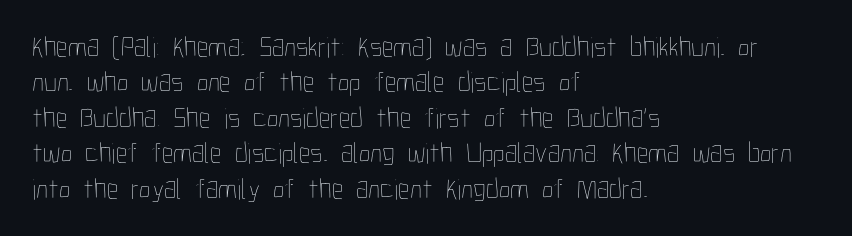
Every stem runs plumb, perpendicular to the baseline. Stems here are at most as thick as an everyday book face. Decoration check: the copy has no underline. Looks like regular typesetting: each glyph gets only the width it needs.
